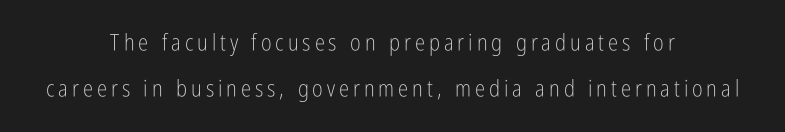
Line spacing here is loose. No extra ink here — the face is not bold. Unlike italic type, these characters show no tilt at all. Beneath every word, the page is bare. The lines in this sample share a center point and differ in where they start and stop.
